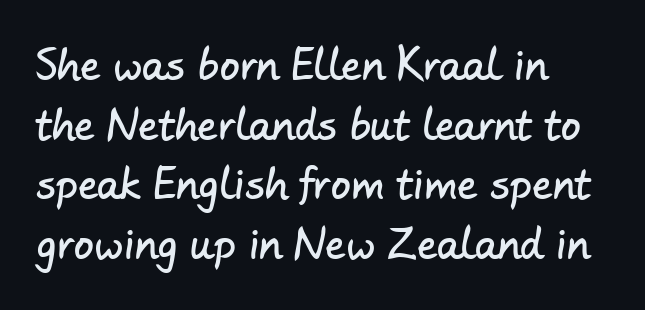
{"serif": "no", "width": "normal", "stroke_contrast": "low", "x_height": "small", "monospaced": "no", "underline": "no", "align": "left", "line_spacing": "normal", "line_spacing_ratio": 1.49, "letter_spacing": "normal", "letter_spacing_em": 0.0, "glyph_px": 40}
